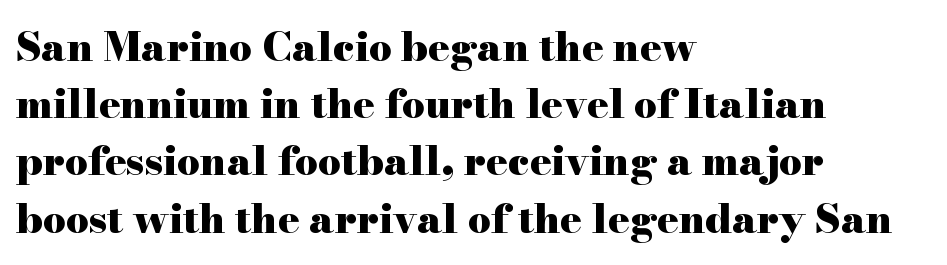
The image shows 40 px heavy, wide serif type, upright; set left-aligned, normal line spacing (1.43x), normal letter spacing, not underlined; high stroke contrast and a small x-height.
